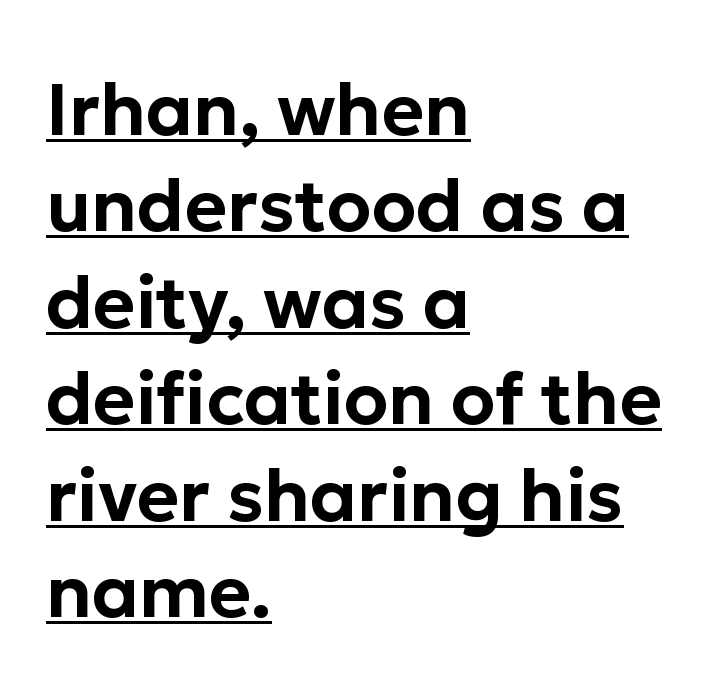
{"serif": "no", "italic": "no", "width": "normal", "stroke_contrast": "low", "x_height": "medium", "monospaced": "no", "underline": "yes", "align": "left", "line_spacing": "normal", "line_spacing_ratio": 1.34, "letter_spacing": "normal", "letter_spacing_em": 0.0, "glyph_px": 72}
